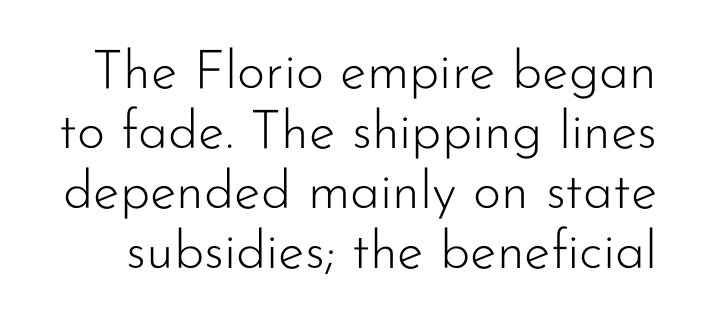
Think of a printed novel: that variable character pitch is what you see here. Each row of text sits above clean, open space. Reading down the column, the eye jumps only a short way to each next line. No extra ink here — the face is not bold. Regarding serifs, this sample does without them.
